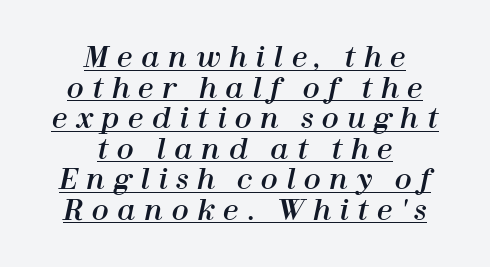
The image shows 28 px text type, italic (leaning right); set centered, tight line spacing (1.09x), unusually wide letter spacing (+0.3 em), underlined; high stroke contrast and a medium x-height.
